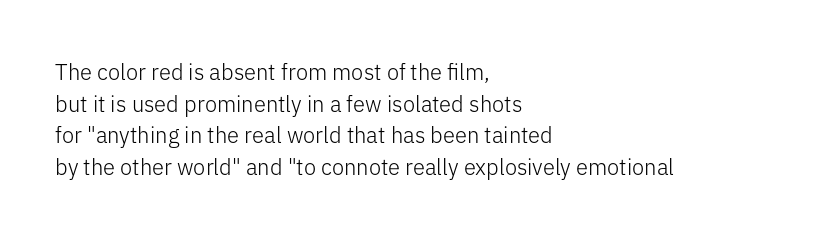
{"italic": "no", "bold": "no", "underline": "no", "align": "left", "line_spacing": "normal", "line_spacing_ratio": 1.44, "letter_spacing": "normal", "letter_spacing_em": 0.0, "glyph_px": 22}
